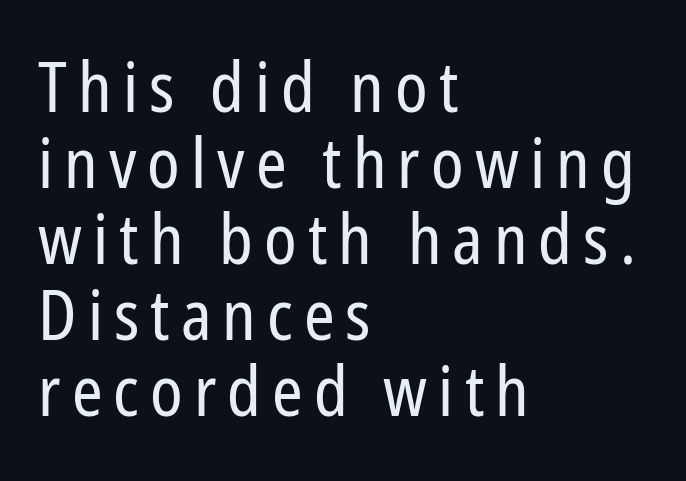
The image shows 69 px regular-weight, condensed sans-serif type, upright; set left-aligned, tight line spacing (1.1x), not underlined; low stroke contrast and a medium x-height.
